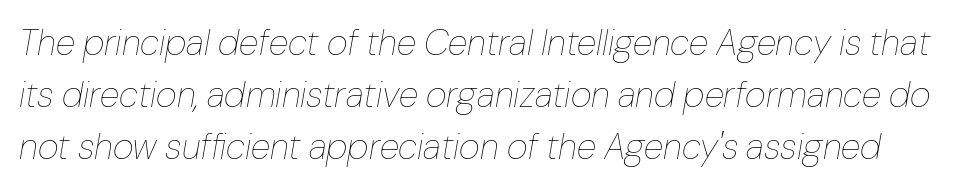
{"italic": "yes", "lean": "right", "slant_degrees": 10, "bold": "no", "weight": "thin", "width": "normal", "stroke_contrast": "low", "x_height": "medium", "monospaced": "no", "underline": "no", "line_spacing": "normal", "line_spacing_ratio": 1.45, "letter_spacing": "normal", "letter_spacing_em": 0.0, "glyph_px": 36}
